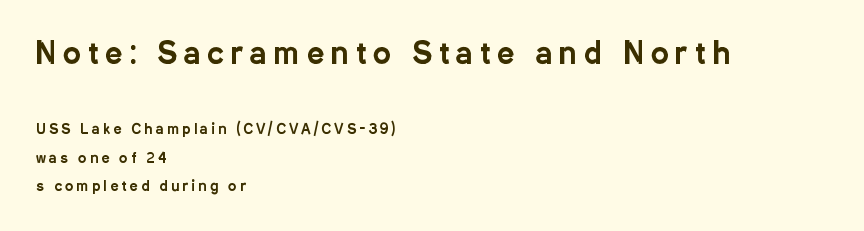
The image shows 30 px condensed sans-serif type, upright; set left-aligned, loose line spacing (2.04x), unusually wide letter spacing (+0.24 em), not underlined; the first (top) block is 2.14x larger; low stroke contrast and a medium x-height.
